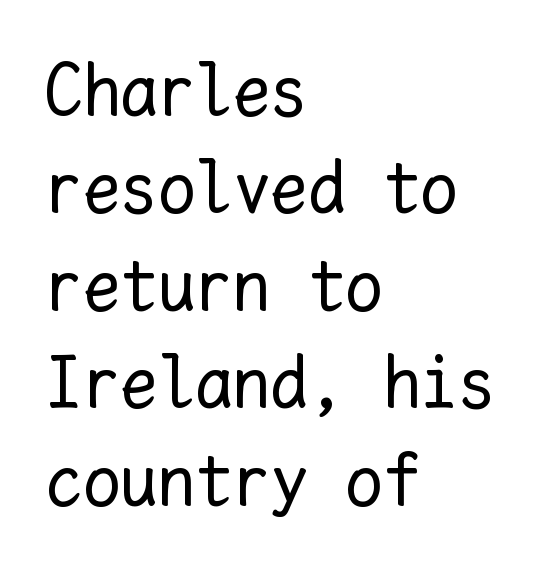
The image shows 75 px regular-weight type, upright, monospaced; set left-aligned, normal line spacing (1.3x), normal letter spacing, not underlined; low stroke contrast and a medium x-height.
